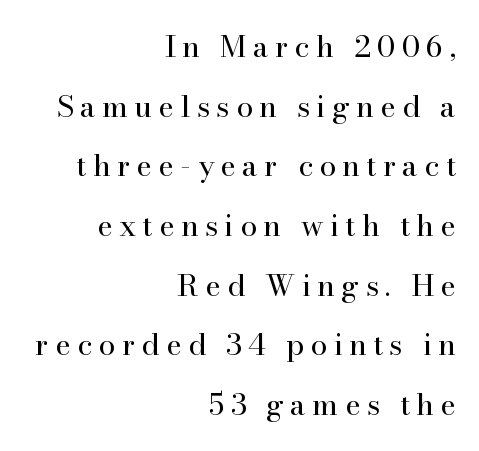
{"serif": "yes", "italic": "no", "bold": "no", "weight": "regular", "width": "normal", "stroke_contrast": "high", "x_height": "small", "monospaced": "no", "underline": "no", "align": "right", "line_spacing": "loose", "line_spacing_ratio": 1.99, "letter_spacing": "wide", "letter_spacing_em": 0.21, "glyph_px": 30}
